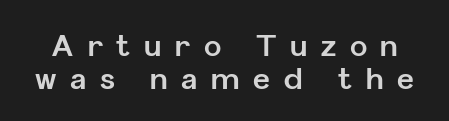
The image shows 29 px bold sans-serif type, upright; set tight line spacing (1.14x), unusually wide letter spacing (+0.47 em), not underlined; low stroke contrast and a medium x-height.
